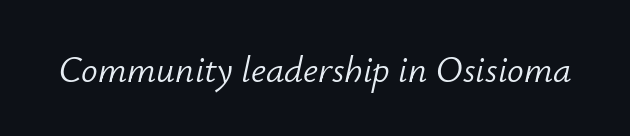
Q: Is the text bold? A: No.
Q: Is the text italic (slanted)? A: Yes, it leans right by about 12 degrees.
Q: Is the text underlined? A: No.
Q: Is the spacing between letters normal or unusually wide? A: Normal.
Q: Width (condensed, normal, or wide)? A: Normal.
Q: Stroke contrast? A: Low.
Q: x-height? A: Small.
Q: Monospaced? A: No.
